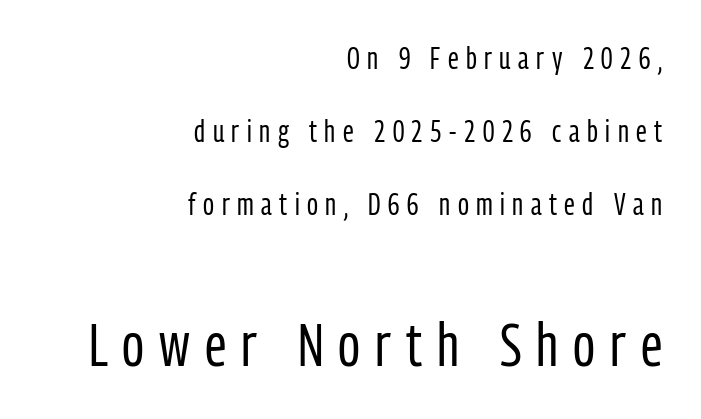
{"serif": "no", "italic": "no", "bold": "no", "weight": "regular", "width": "condensed", "stroke_contrast": "low", "x_height": "medium", "monospaced": "no", "underline": "no", "align": "right", "line_spacing": "loose", "line_spacing_ratio": 2.44, "letter_spacing": "wide", "letter_spacing_em": 0.25, "larger_block": "second", "size_ratio": 2.0, "glyph_px": 60}
